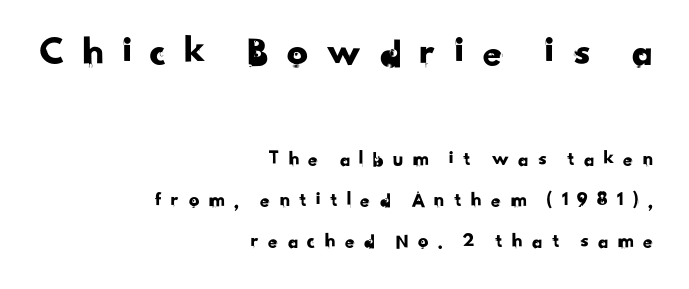
{"serif": "no", "width": "normal", "stroke_contrast": "low", "x_height": "small", "monospaced": "no", "underline": "no", "align": "right", "line_spacing": "loose", "line_spacing_ratio": 1.94, "letter_spacing": "wide", "letter_spacing_em": 0.37, "larger_block": "first", "size_ratio": 2.0, "glyph_px": 42}
